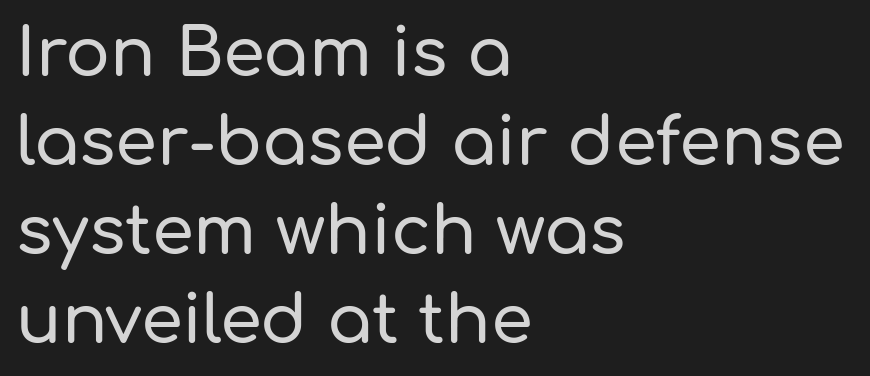
The image shows 67 px sans-serif type, upright; set left-aligned, normal line spacing (1.33x), normal letter spacing, not underlined; low stroke contrast and a medium x-height.
